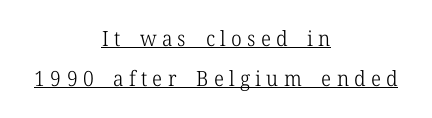
Q: Is the text bold? A: No.
Q: Is the text italic (slanted)? A: No, it is upright.
Q: Is the text underlined? A: Yes.
Q: How is the paragraph aligned? A: Centered.
Q: Is the spacing between letters normal or unusually wide? A: Unusually wide.
Q: Is the spacing between lines tight, normal or loose? A: Loose.
